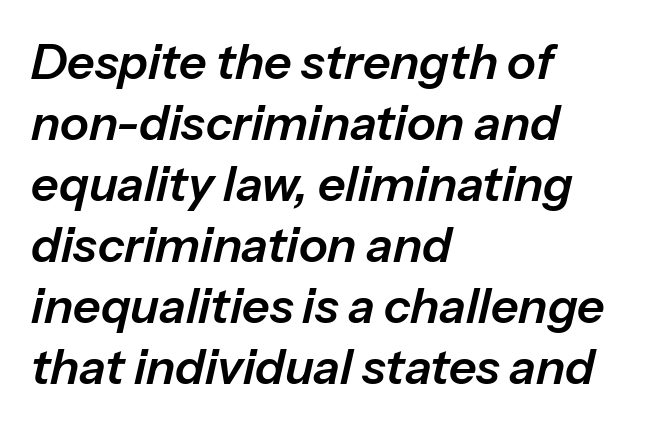
Unmarked baselines from the first word to the last. The leading is moderate, giving the passage an even texture. You could call the tracking neutral — neither tight nor loose. The face used here is proportionally spaced, like ordinary book or web type. Italic: yes, the glyphs are oblique. Typeset ragged right — the left edge is the straight one.
